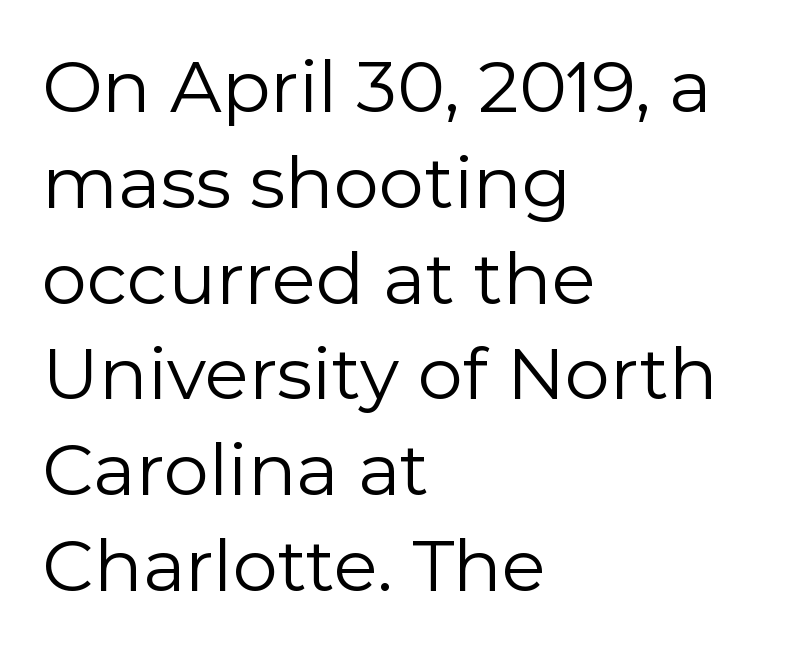
The image shows 72 px regular-weight sans-serif type, upright; set left-aligned, normal line spacing (1.33x), normal letter spacing, not underlined; a medium x-height.
